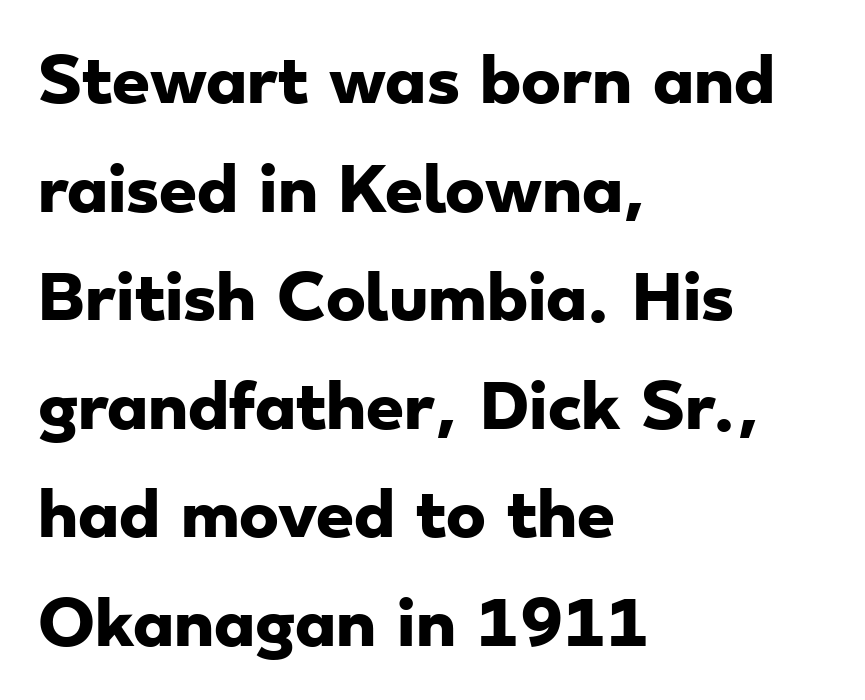
Q: Is the text bold? A: Yes.
Q: Is the typeface a serif or a sans-serif typeface? A: Sans-serif.
Q: Is the text underlined? A: No.
Q: How is the paragraph aligned? A: Left-aligned.
Q: Is the spacing between letters normal or unusually wide? A: Normal.
Q: Width (condensed, normal, or wide)? A: Wide.
Q: Stroke contrast? A: Low.
Q: x-height? A: Small.
Q: Monospaced? A: No.
